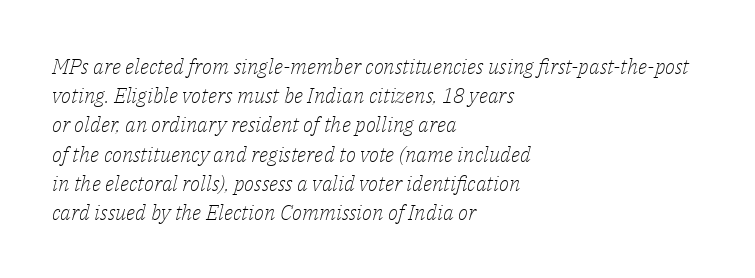
{"italic": "yes", "lean": "right", "slant_degrees": 14, "bold": "no", "underline": "no", "align": "left", "line_spacing": "normal", "line_spacing_ratio": 1.39, "letter_spacing": "normal", "letter_spacing_em": 0.0, "glyph_px": 21}
